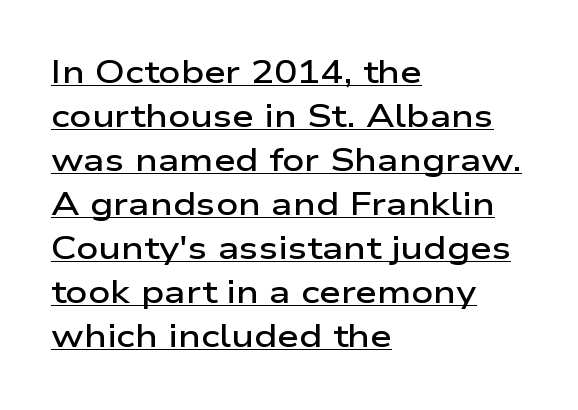
Q: Is the text bold? A: Semi-bold.
Q: Is the text italic (slanted)? A: No, it is upright.
Q: Is the typeface a serif or a sans-serif typeface? A: Sans-serif.
Q: Is the text underlined? A: Yes.
Q: How is the paragraph aligned? A: Left-aligned.
Q: Is the spacing between letters normal or unusually wide? A: Normal.
Q: Is the spacing between lines tight, normal or loose? A: Normal.
Q: Width (condensed, normal, or wide)? A: Wide.
Q: Stroke contrast? A: Low.
Q: x-height? A: Medium.
Q: Monospaced? A: No.
